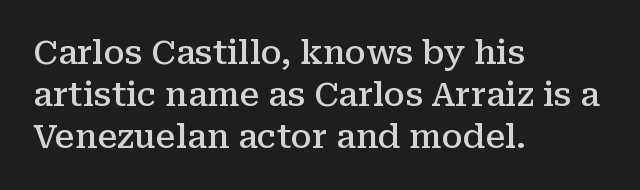
The image shows 33 px semibold serif type, upright; set left-aligned, normal line spacing (1.27x), normal letter spacing, not underlined; medium stroke contrast and a medium x-height.
